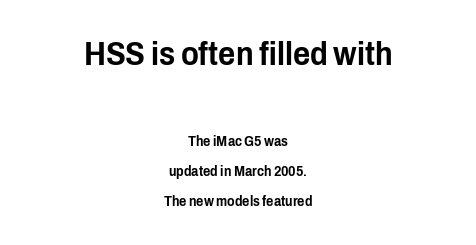
Q: Is the text italic (slanted)? A: No, it is upright.
Q: Is the typeface a serif or a sans-serif typeface? A: Sans-serif.
Q: Is the text underlined? A: No.
Q: How is the paragraph aligned? A: Centered.
Q: Is the spacing between letters normal or unusually wide? A: Normal.
Q: Is the spacing between lines tight, normal or loose? A: Loose.
Q: Which block of text is set in a larger size, the first (top) or the second (bottom)? A: The first (top) one.
Q: Width (condensed, normal, or wide)? A: Condensed.
Q: Stroke contrast? A: Low.
Q: x-height? A: Medium.
Q: Monospaced? A: No.
